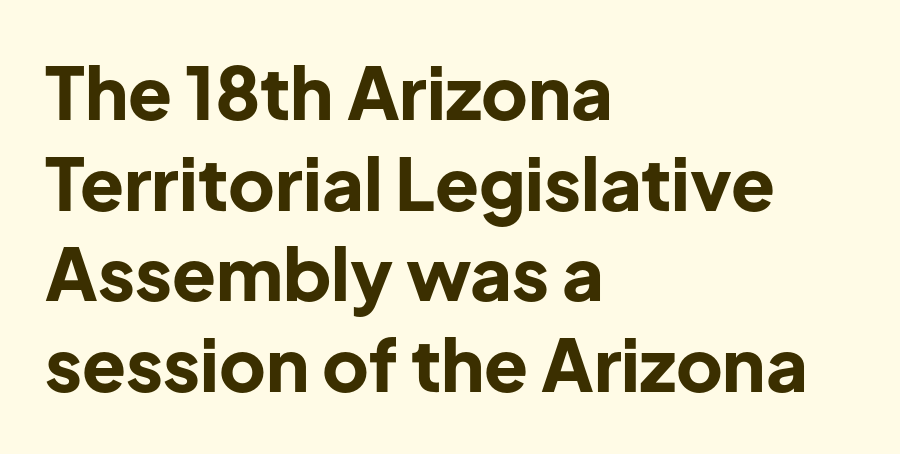
Teacher's note: observe the even left margin — that is flush-left alignment. The letters carry no serifs — their stems end cleanly without finishing strokes. It's the straight-up-and-down kind of type. Students, observe: this is what conventionally led text looks like. Here the designer chose a conventional face with non-uniform glyph widths. The strokes are fattened all the way to bold.
